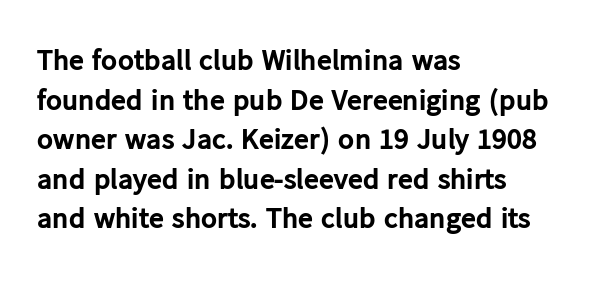
Q: Is the text bold? A: Yes.
Q: Is the text italic (slanted)? A: No, it is upright.
Q: Is the typeface a serif or a sans-serif typeface? A: Sans-serif.
Q: Is the text underlined? A: No.
Q: How is the paragraph aligned? A: Left-aligned.
Q: Is the spacing between letters normal or unusually wide? A: Normal.
Q: Is the spacing between lines tight, normal or loose? A: Normal.
Q: Width (condensed, normal, or wide)? A: Normal.
Q: Stroke contrast? A: Low.
Q: x-height? A: Medium.
Q: Monospaced? A: No.
